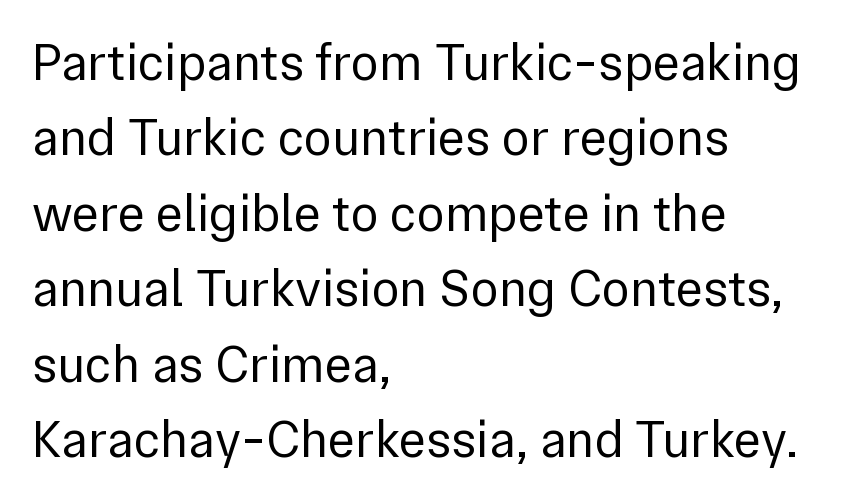
Bare-footed words on every line. The face used here is a sans, in the tradition of grotesques and geometrics. Casual observation: everything's shoved over to the left. Nope, not italic — everything's standing straight. Letter spacing: default.
